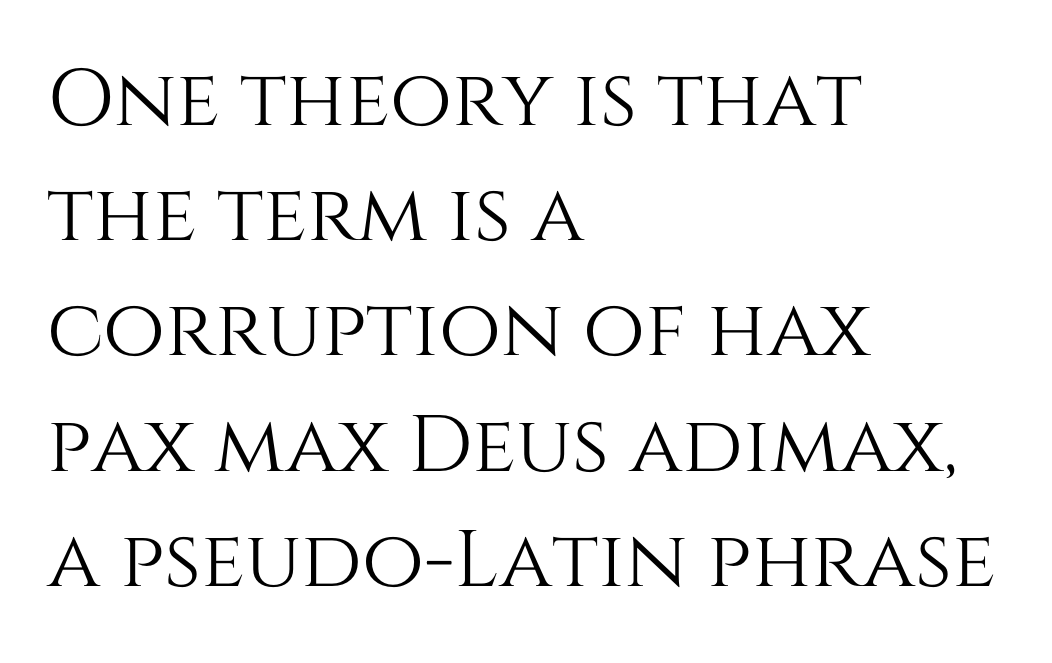
Q: Is the text italic (slanted)? A: No, it is upright.
Q: Is the text underlined? A: No.
Q: How is the paragraph aligned? A: Left-aligned.
Q: Is the spacing between letters normal or unusually wide? A: Normal.
Q: Is the spacing between lines tight, normal or loose? A: Normal.
Q: Width (condensed, normal, or wide)? A: Normal.
Q: Stroke contrast? A: Medium.
Q: x-height? A: Large.
Q: Monospaced? A: No.
